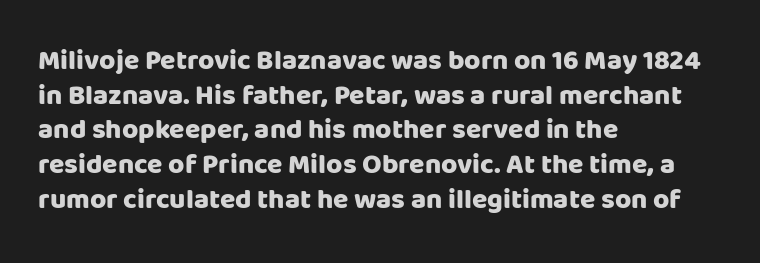
{"serif": "no", "italic": "no", "bold": "yes", "weight": "heavy", "width": "normal", "stroke_contrast": "low", "x_height": "large", "monospaced": "no", "underline": "no", "align": "left", "line_spacing_ratio": 1.24, "letter_spacing": "normal", "letter_spacing_em": 0.0, "glyph_px": 28}
